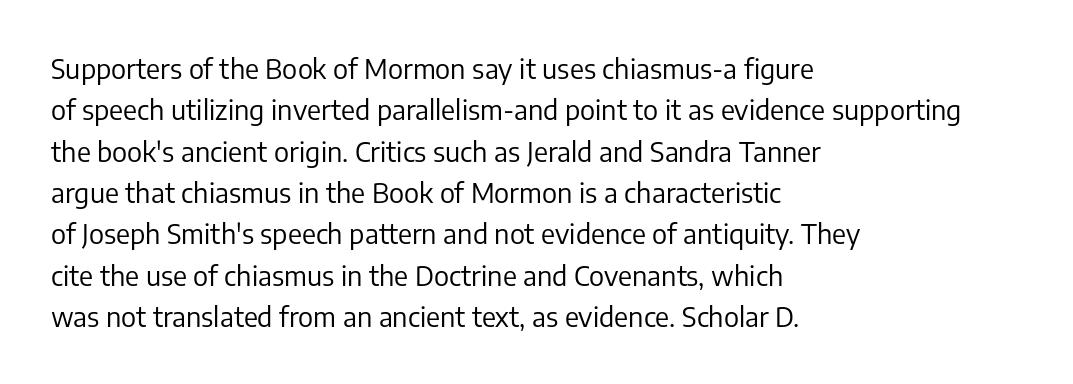
{"italic": "no", "bold": "no", "underline": "no", "align": "left", "line_spacing": "normal", "line_spacing_ratio": 1.53, "letter_spacing": "normal", "letter_spacing_em": 0.0, "glyph_px": 27}
